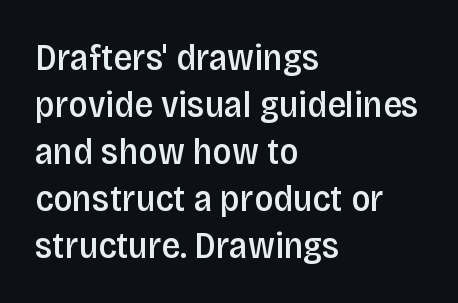
{"serif": "no", "italic": "no", "bold": "semi", "weight": "semibold", "width": "condensed", "stroke_contrast": "low", "x_height": "large", "monospaced": "no", "underline": "no", "align": "left", "line_spacing": "normal", "line_spacing_ratio": 1.27, "letter_spacing": "normal", "letter_spacing_em": 0.0, "glyph_px": 37}
